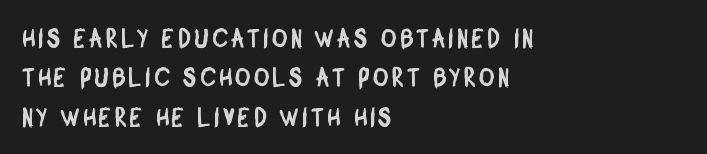
Vertically, the passage feels balanced, rows spaced as you'd expect. Unmarked baselines from the first word to the last. The setting favours the left margin, as ordinary paragraphs usually do.
